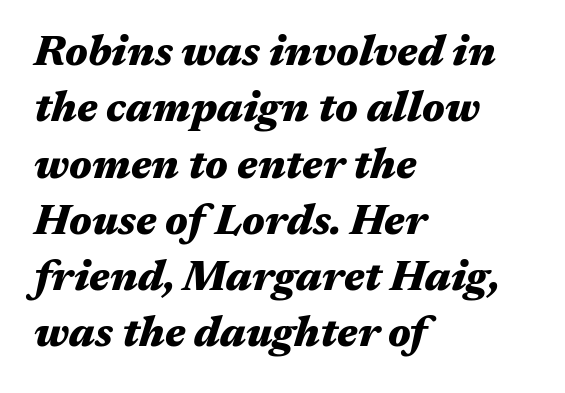
Each new line begins a customary step beneath the previous one. Varying glyph widths throughout — classic text-font behaviour. Nothing unusual about the tracking: characters are spaced as the font intends. The typography opts for an oblique posture over an upright one. Clear beneath every line of the passage. This rendering uses left alignment, leaving the right contour irregular.
